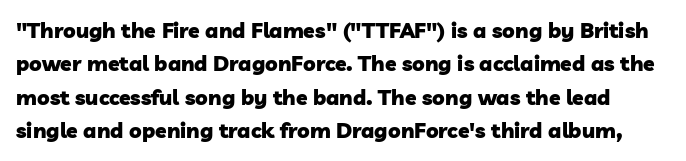
Q: Is the text bold? A: Yes.
Q: Is the text underlined? A: No.
Q: Is the spacing between letters normal or unusually wide? A: Normal.
Q: Is the spacing between lines tight, normal or loose? A: Normal.
